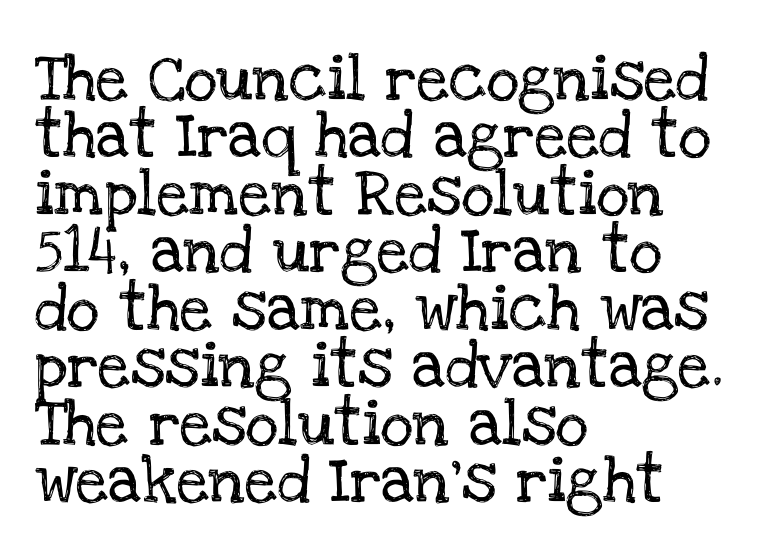
{"serif": "yes", "italic": "no", "width": "normal", "stroke_contrast": "low", "x_height": "large", "monospaced": "no", "underline": "no", "align": "left", "line_spacing": "normal", "line_spacing_ratio": 1.25, "letter_spacing": "normal", "letter_spacing_em": 0.0, "glyph_px": 46}
